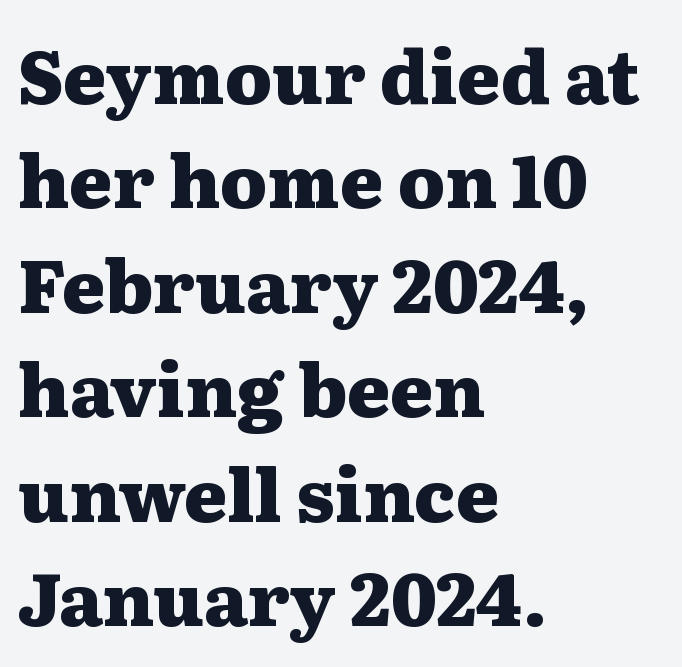
The image shows 73 px heavy, wide serif type, upright; set left-aligned, normal line spacing (1.43x), normal letter spacing, not underlined; medium stroke contrast and a medium x-height.
